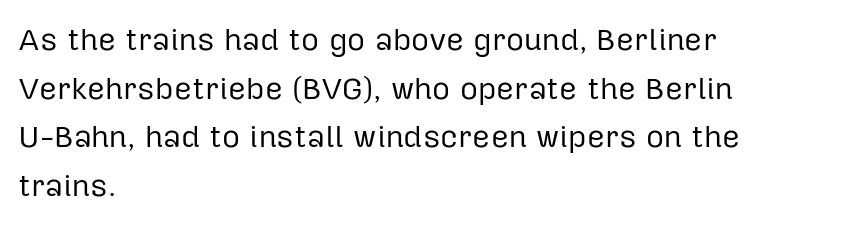
Compared with a typical body face, this is equally light or lighter still. Teacher's note: observe the even left margin — that is flush-left alignment. Is this a fixed-width face? No — the glyphs have proportional, varying widths. The letters stand straight up with perfectly vertical stems. This sample uses plain, unmodified letter spacing.
